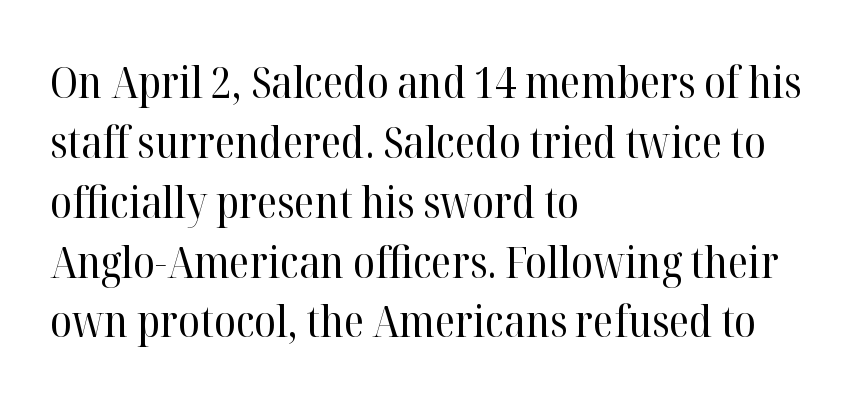
{"serif": "yes", "italic": "no", "bold": "no", "weight": "regular", "width": "normal", "stroke_contrast": "high", "x_height": "medium", "monospaced": "no", "underline": "no", "align": "left", "line_spacing": "normal", "line_spacing_ratio": 1.36, "letter_spacing": "normal", "letter_spacing_em": 0.0, "glyph_px": 44}
